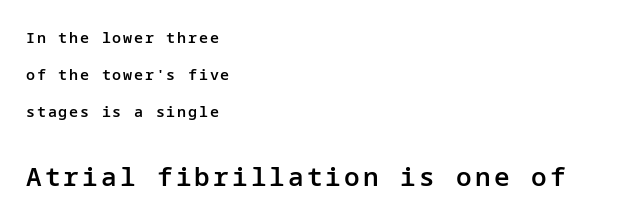
{"italic": "no", "bold": "semi", "underline": "no", "align": "left", "line_spacing": "loose", "line_spacing_ratio": 2.47, "larger_block": "second", "size_ratio": 1.73, "glyph_px": 26}
